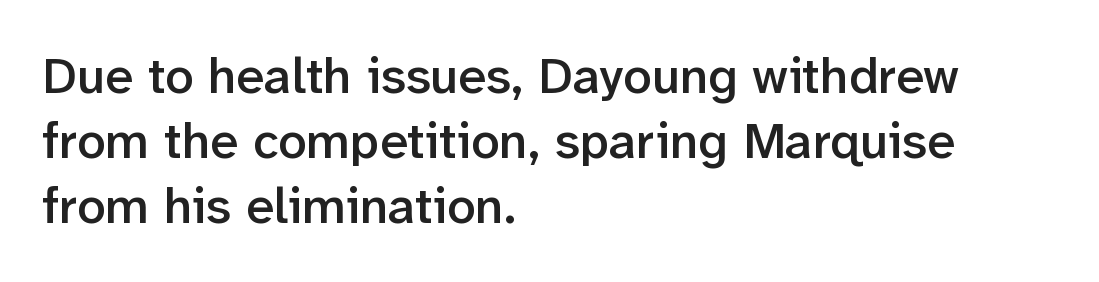
The image shows 51 px semibold sans-serif type, upright; set left-aligned, normal line spacing (1.27x), normal letter spacing, not underlined; low stroke contrast and a medium x-height.
